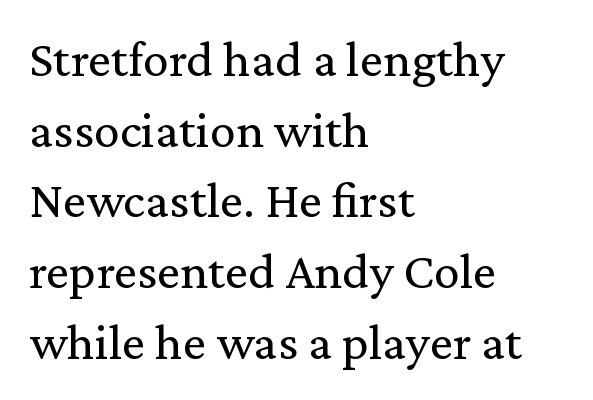
{"serif": "yes", "italic": "no", "bold": "no", "weight": "regular", "width": "normal", "stroke_contrast": "medium", "x_height": "medium", "monospaced": "no", "underline": "no", "align": "left", "line_spacing": "normal", "line_spacing_ratio": 1.36, "letter_spacing": "normal", "letter_spacing_em": 0.0, "glyph_px": 52}
